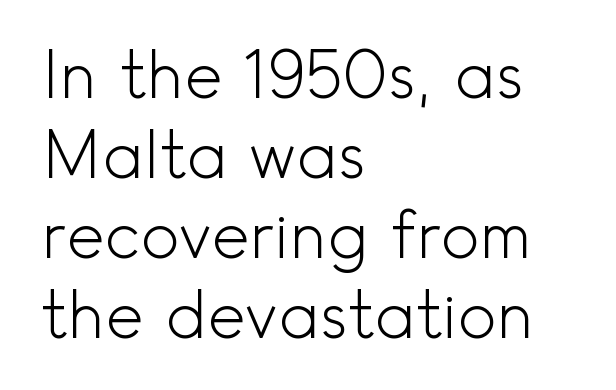
Serif or sans? Sans — the stroke terminals are bare. Think of a printed novel: that variable character pitch is what you see here. Summary of weight: not heavy and not bold. Typeset ragged right — the left edge is the straight one. The words here are not underlined. Does the lettering tilt? It doesn't — this is upright.
